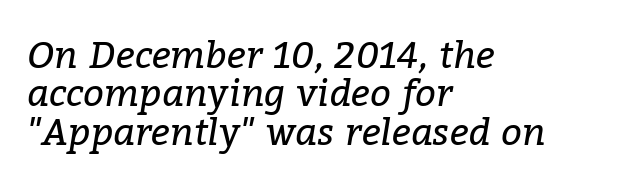
{"serif": "yes", "italic": "yes", "lean": "right", "slant_degrees": 9, "bold": "no", "weight": "regular", "width": "normal", "stroke_contrast": "low", "x_height": "medium", "monospaced": "no", "underline": "no", "align": "left", "line_spacing": "tight", "line_spacing_ratio": 1.04, "letter_spacing": "normal", "letter_spacing_em": 0.0, "glyph_px": 37}
